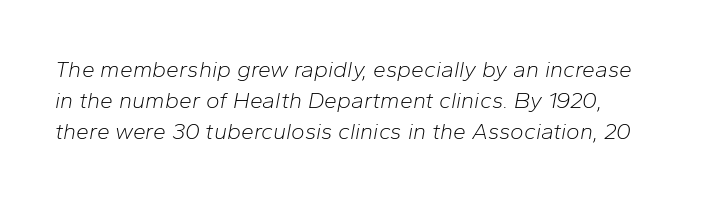
Q: Is the text bold? A: No.
Q: Is the text italic (slanted)? A: Yes, it leans right by about 10 degrees.
Q: Is the text underlined? A: No.
Q: Is the spacing between letters normal or unusually wide? A: Normal.
Q: Is the spacing between lines tight, normal or loose? A: Normal.
